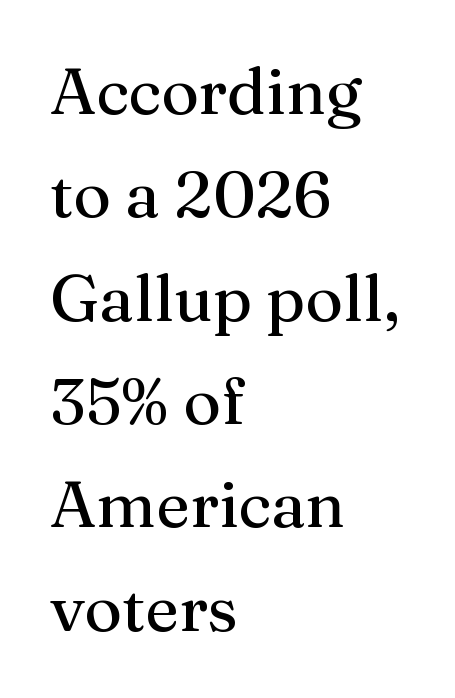
Q: Is the text bold? A: No.
Q: Is the text italic (slanted)? A: No, it is upright.
Q: Is the typeface a serif or a sans-serif typeface? A: Serif.
Q: Is the text underlined? A: No.
Q: How is the paragraph aligned? A: Left-aligned.
Q: Is the spacing between letters normal or unusually wide? A: Normal.
Q: Is the spacing between lines tight, normal or loose? A: Normal.
Q: Width (condensed, normal, or wide)? A: Normal.
Q: Stroke contrast? A: Medium.
Q: x-height? A: Medium.
Q: Monospaced? A: No.
